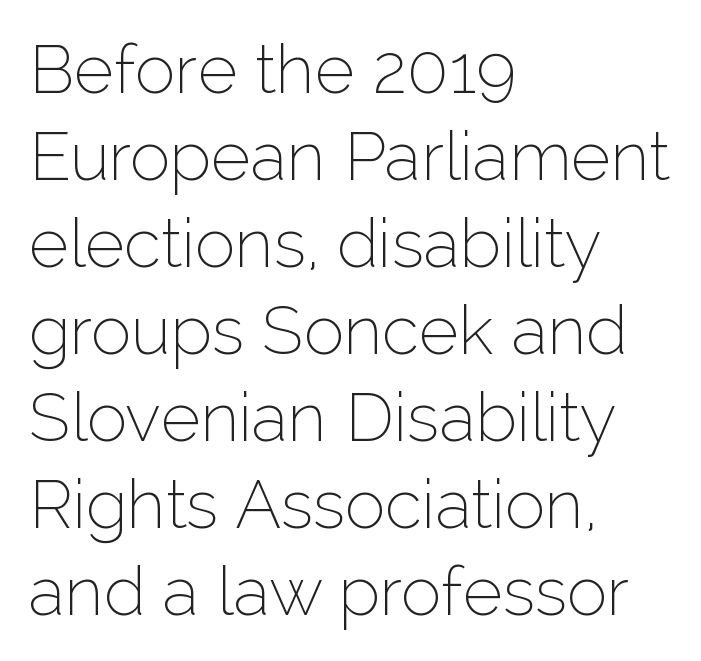
{"serif": "no", "italic": "no", "bold": "no", "weight": "thin", "width": "normal", "stroke_contrast": "low", "x_height": "medium", "monospaced": "no", "underline": "no", "align": "left", "line_spacing": "normal", "line_spacing_ratio": 1.28, "letter_spacing": "normal", "letter_spacing_em": 0.0, "glyph_px": 68}
